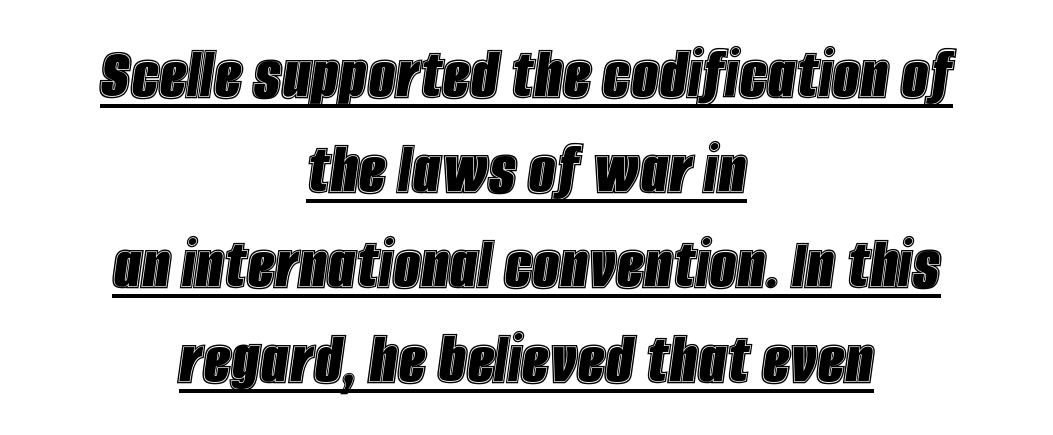
Q: Is the text italic (slanted)? A: Yes, it leans right by about 8 degrees.
Q: Is the text underlined? A: Yes.
Q: How is the paragraph aligned? A: Centered.
Q: Is the spacing between letters normal or unusually wide? A: Normal.
Q: Width (condensed, normal, or wide)? A: Condensed.
Q: x-height? A: Large.
Q: Monospaced? A: No.
